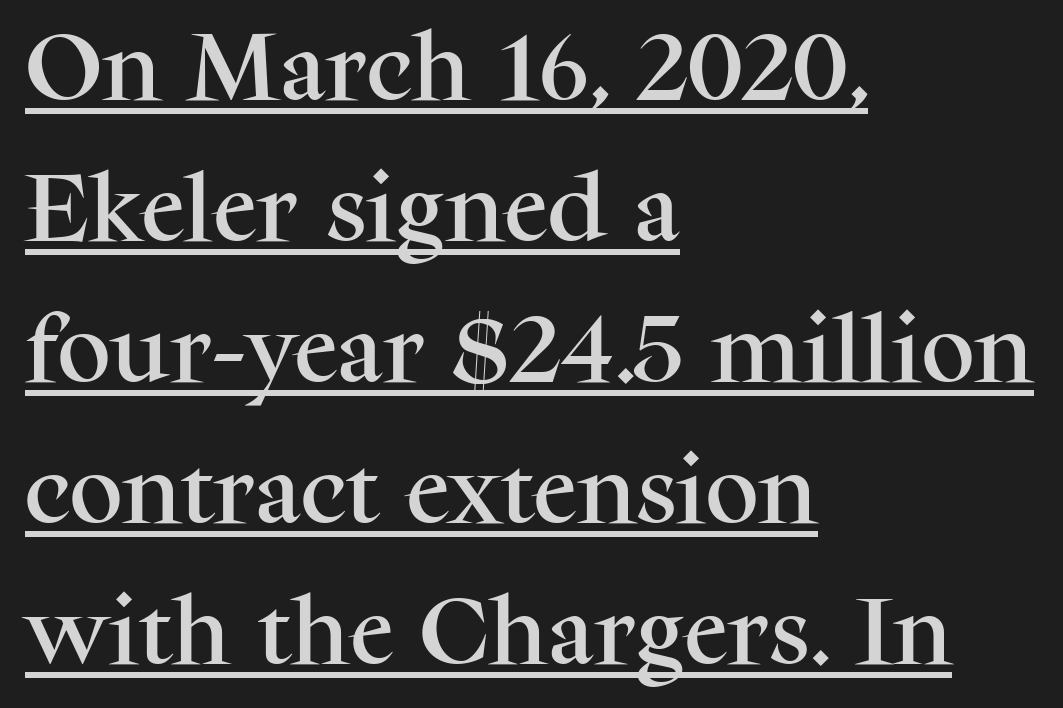
{"serif": "yes", "italic": "no", "width": "normal", "stroke_contrast": "medium", "x_height": "medium", "monospaced": "no", "underline": "yes", "align": "left", "line_spacing_ratio": 1.88, "letter_spacing": "normal", "letter_spacing_em": 0.0, "glyph_px": 75}
